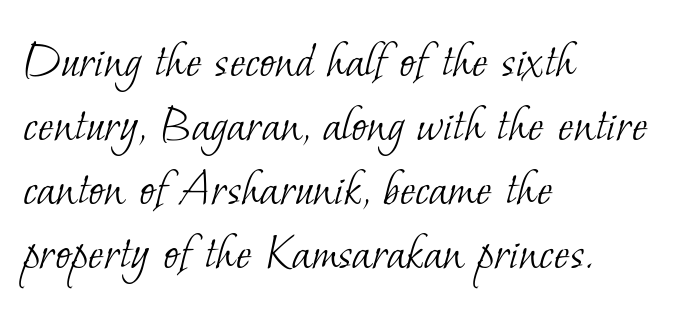
These lines are composed in type with serifs. A student would call this left alignment; a typographer would say flush left, rag right. Rule under the text: the space is simply empty. These lines are rendered in a variable-pitch font.
